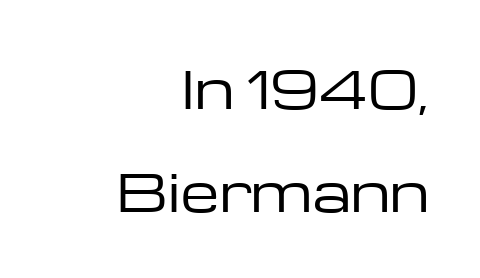
Decoration check: the copy has no underline. The line texture is even and compact thanks to regular tracking. In CSS terms this would be text-align: right. The cut favours lightness, reaching ordinary text weight at its darkest. The face used here is proportionally spaced, like ordinary book or web type. If you drew a line through each stem, it would be perfectly vertical.
